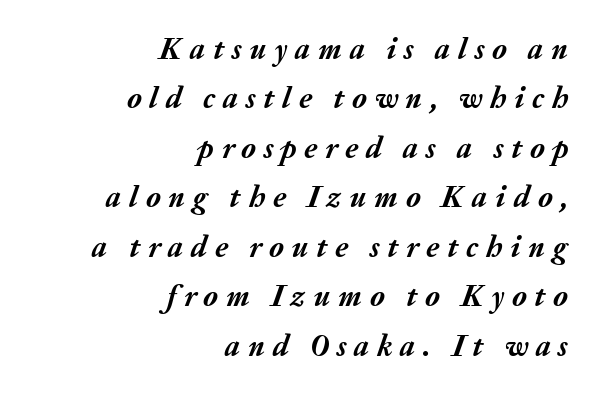
The image shows 30 px semibold type, italic (leaning right); set right-aligned, normal line spacing (1.65x), unusually wide letter spacing (+0.26 em), not underlined; medium stroke contrast and a medium x-height.
